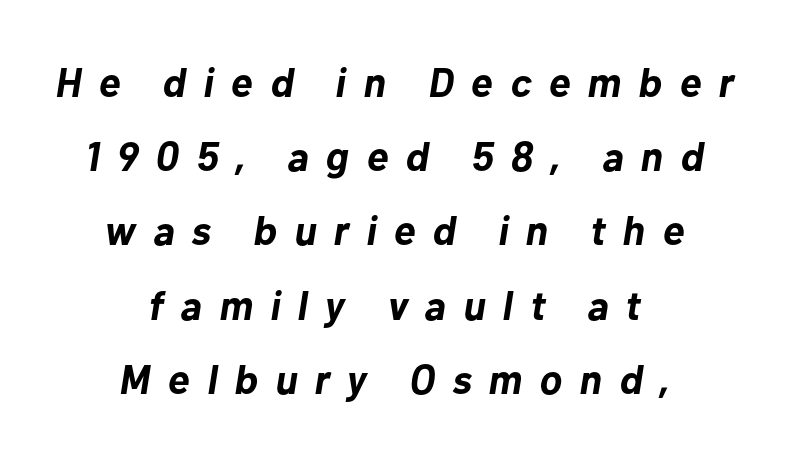
{"italic": "yes", "lean": "right", "slant_degrees": 10, "bold": "yes", "weight": "bold", "width": "normal", "stroke_contrast": "low", "x_height": "medium", "monospaced": "no", "underline": "no", "align": "center", "line_spacing_ratio": 1.81, "letter_spacing": "wide", "letter_spacing_em": 0.42, "glyph_px": 41}
